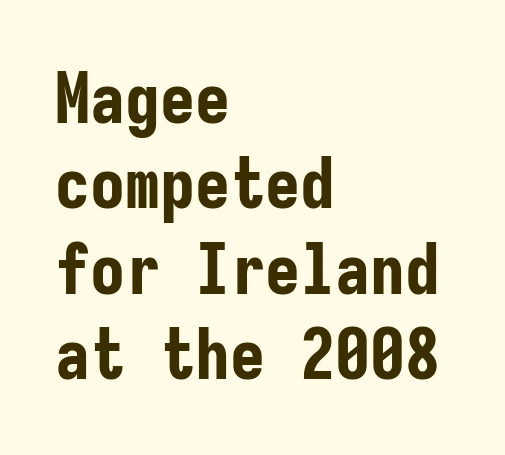
Does extra space separate the letters? No, they use regular spacing. Is there any slant? The stems are plumb. The designer went with a sans here, leaving each stem footless. The area under the type is left untouched. The setting favours the left margin, as ordinary paragraphs usually do.
